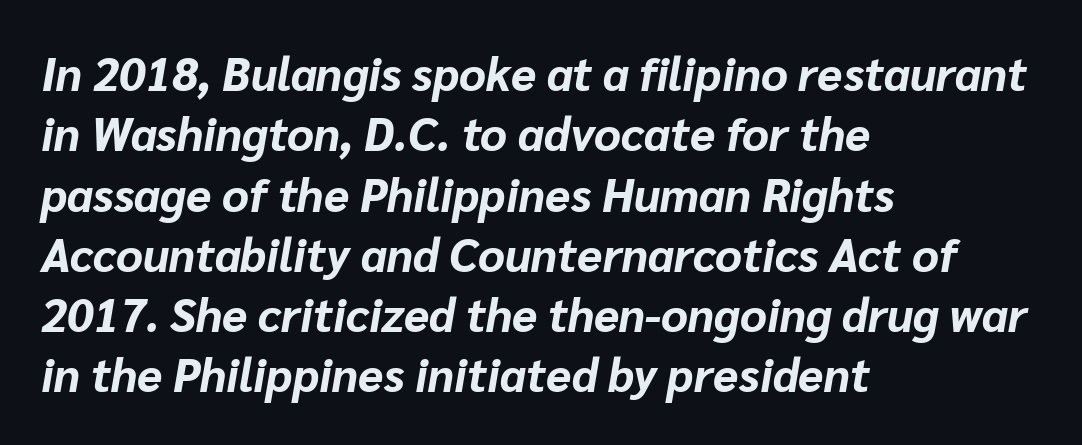
The image shows 46 px bold type, italic (leaning right); set left-aligned, normal line spacing (1.31x), normal letter spacing, not underlined; low stroke contrast and a medium x-height.
